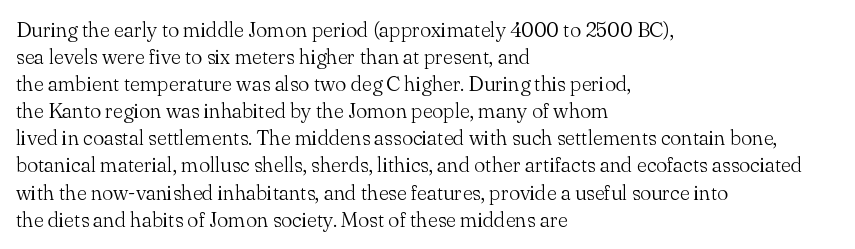
The image shows 21 px text type, upright; set left-aligned, normal line spacing (1.29x), normal letter spacing, not underlined.
